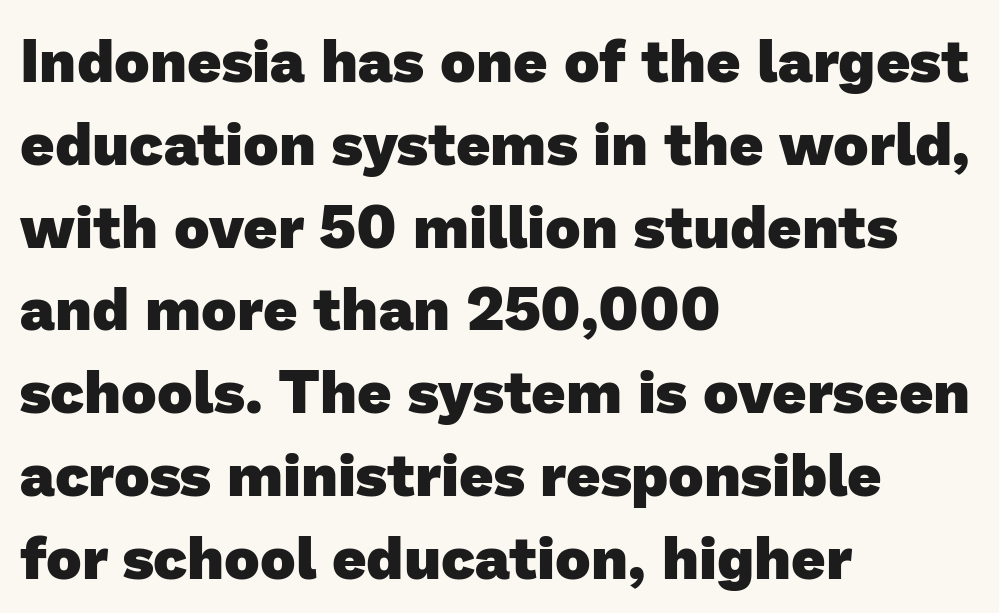
Here the designer chose a conventional face with non-uniform glyph widths. Each letter's strokes conclude bluntly, with no projecting serifs. These lines carry a lot of weight — the face is fully bold. The letters sit at their default tracking, neither squeezed nor spread.
